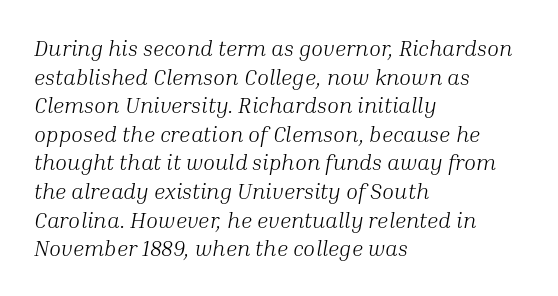
These lines were composed using italics. Successive baselines arrive at the customary interval. The strip under each line holds only bare page. Bold? No — there's no thickening of the strokes. Inter-character spacing is left at the font's built-in metrics. Alignment: flush left.
